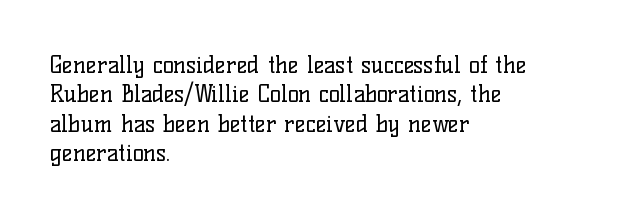
It's the straight-up-and-down kind of type. The face used here is rendered with its standard letterfit. The setting favours the left margin, as ordinary paragraphs usually do. This is not heavy type; no bold has been used. Interline gaps are of average width in this sample.
